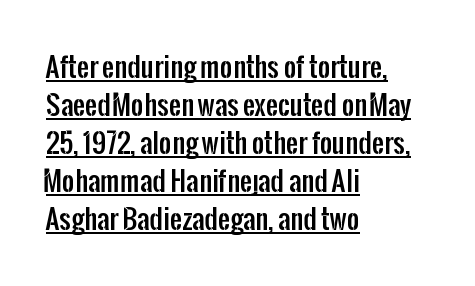
The paragraph shown leans on its left margin. There is no visible air inserted between adjacent glyphs. Honestly, the row spacing looks completely unremarkable. The letters stand straight up with perfectly vertical stems. The words here are underlined.
